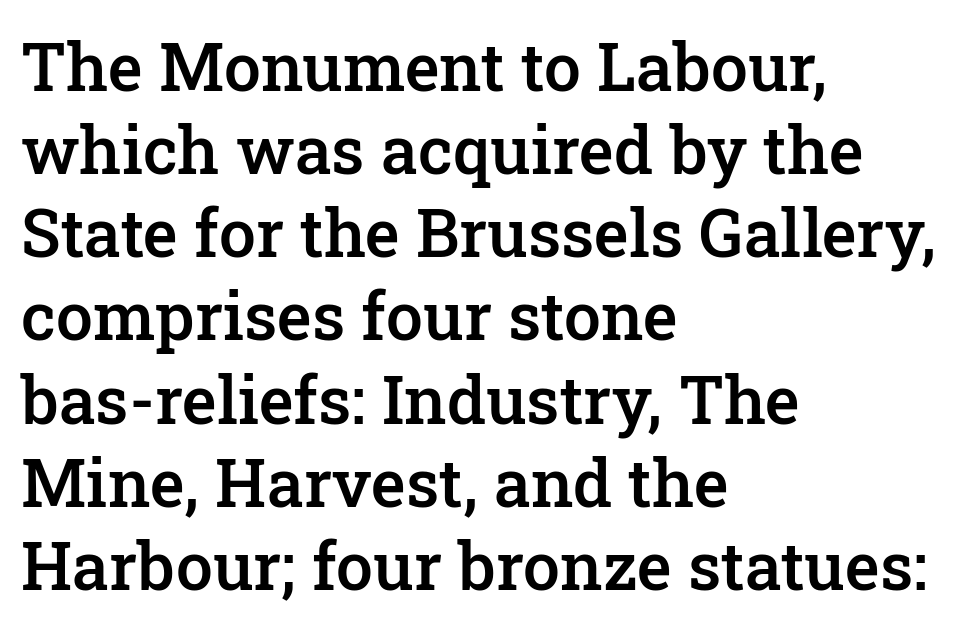
Q: Is the text bold? A: Semi-bold.
Q: Is the text italic (slanted)? A: No, it is upright.
Q: Is the typeface a serif or a sans-serif typeface? A: Serif.
Q: Is the text underlined? A: No.
Q: How is the paragraph aligned? A: Left-aligned.
Q: Is the spacing between letters normal or unusually wide? A: Normal.
Q: Is the spacing between lines tight, normal or loose? A: Normal.
Q: Width (condensed, normal, or wide)? A: Normal.
Q: Stroke contrast? A: Low.
Q: x-height? A: Medium.
Q: Monospaced? A: No.
